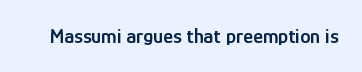
Q: Is the text bold? A: Semi-bold.
Q: Is the text italic (slanted)? A: No, it is upright.
Q: Is the text underlined? A: No.
Q: Is the spacing between letters normal or unusually wide? A: Normal.
